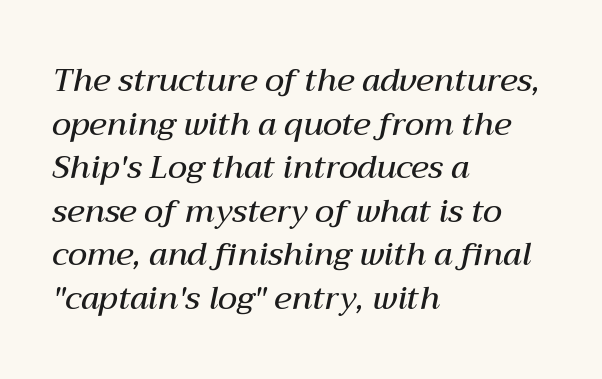
Q: Is the text bold? A: Semi-bold.
Q: Is the text italic (slanted)? A: Yes, it leans right by about 12 degrees.
Q: Is the text underlined? A: No.
Q: How is the paragraph aligned? A: Left-aligned.
Q: Is the spacing between letters normal or unusually wide? A: Normal.
Q: Is the spacing between lines tight, normal or loose? A: Normal.
Q: Width (condensed, normal, or wide)? A: Normal.
Q: Stroke contrast? A: Medium.
Q: x-height? A: Medium.
Q: Monospaced? A: No.
